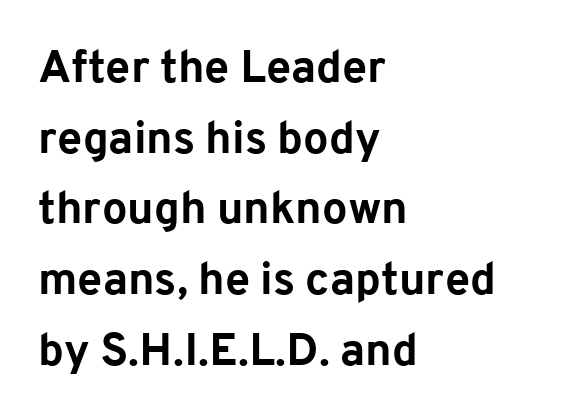
The passage shown has conventional tracking throughout. Anything drawn beneath the words? Only blank space. Is the block centered? No — it sits flush against the left margin. Upright lettering throughout. The leading is moderate, giving the passage an even texture.
